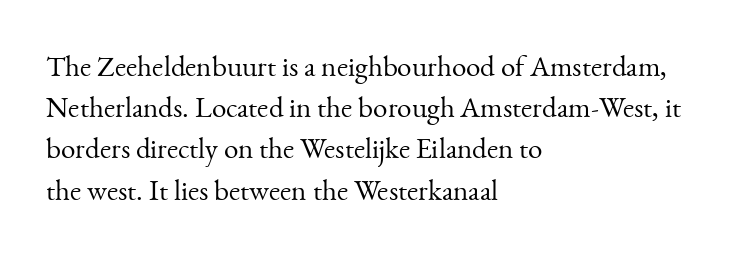
{"serif": "yes", "italic": "no", "bold": "no", "weight": "light", "width": "normal", "stroke_contrast": "medium", "x_height": "small", "monospaced": "no", "underline": "no", "align": "left", "line_spacing": "normal", "line_spacing_ratio": 1.42, "letter_spacing": "normal", "letter_spacing_em": 0.0, "glyph_px": 29}
